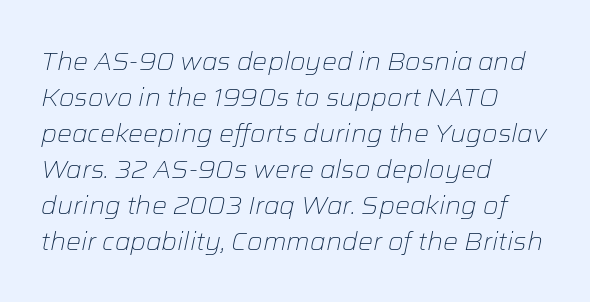
Q: Is the text bold? A: No.
Q: Is the text italic (slanted)? A: Yes, it leans right by about 12 degrees.
Q: Is the text underlined? A: No.
Q: How is the paragraph aligned? A: Left-aligned.
Q: Is the spacing between letters normal or unusually wide? A: Normal.
Q: Is the spacing between lines tight, normal or loose? A: Normal.
